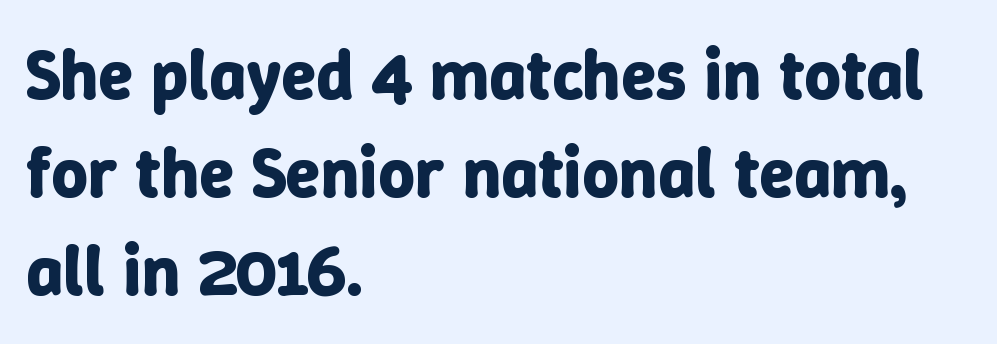
{"italic": "no", "bold": "yes", "weight": "bold", "width": "normal", "stroke_contrast": "low", "x_height": "medium", "monospaced": "no", "underline": "no", "align": "left", "line_spacing": "normal", "line_spacing_ratio": 1.38, "letter_spacing": "normal", "letter_spacing_em": 0.0, "glyph_px": 71}
